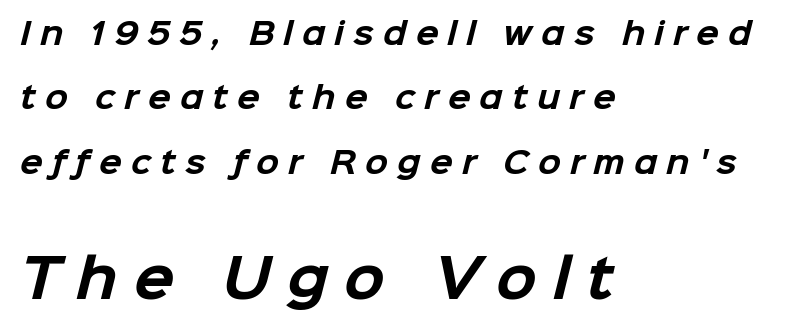
Q: Is the text bold? A: Yes.
Q: Is the typeface a serif or a sans-serif typeface? A: Sans-serif.
Q: Is the text underlined? A: No.
Q: How is the paragraph aligned? A: Left-aligned.
Q: Is the spacing between letters normal or unusually wide? A: Unusually wide.
Q: Is the spacing between lines tight, normal or loose? A: Loose.
Q: Which block of text is set in a larger size, the first (top) or the second (bottom)? A: The second (bottom) one.
Q: Width (condensed, normal, or wide)? A: Normal.
Q: Stroke contrast? A: Low.
Q: x-height? A: Medium.
Q: Monospaced? A: No.
